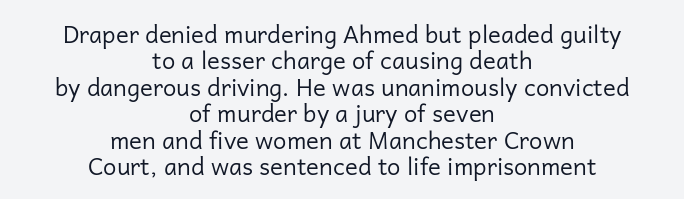
{"italic": "no", "bold": "no", "underline": "no", "align": "center", "line_spacing": "tight", "line_spacing_ratio": 1.1, "letter_spacing": "normal", "letter_spacing_em": 0.0, "glyph_px": 24}
